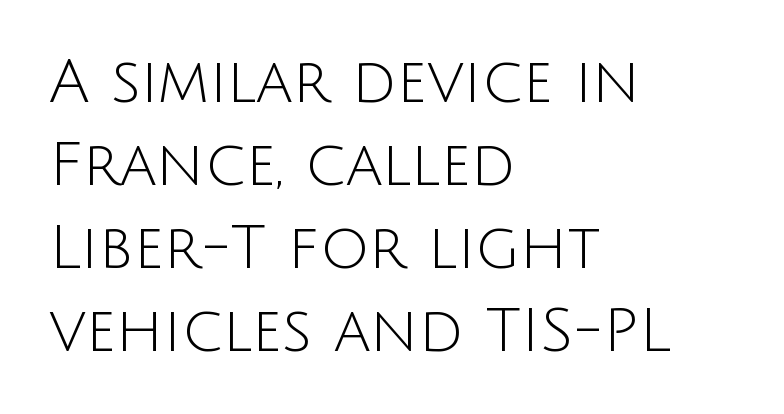
{"serif": "no", "italic": "no", "bold": "no", "weight": "light", "width": "normal", "stroke_contrast": "low", "x_height": "large", "monospaced": "no", "underline": "no", "align": "left", "line_spacing": "normal", "line_spacing_ratio": 1.36, "letter_spacing": "normal", "letter_spacing_em": 0.0, "glyph_px": 61}
